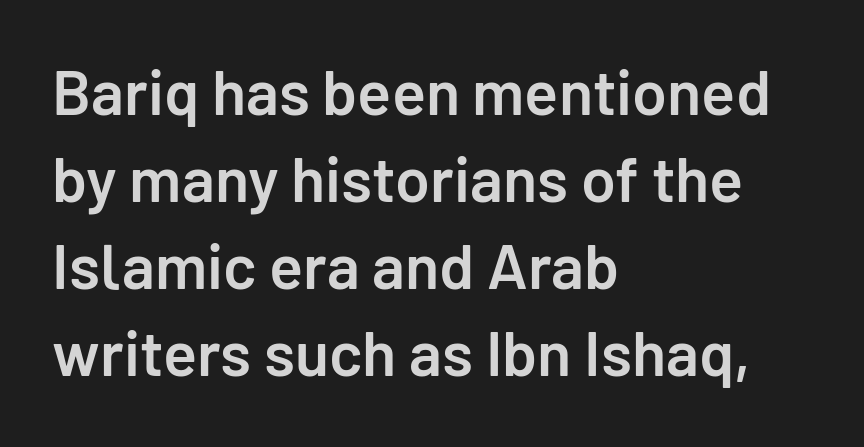
The image shows 63 px semibold sans-serif type, upright; set left-aligned, normal line spacing (1.38x), normal letter spacing, not underlined; low stroke contrast and a medium x-height.
